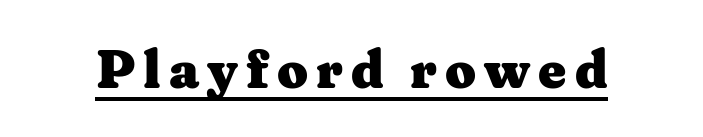
Q: Is the text bold? A: Yes.
Q: Is the text italic (slanted)? A: No, it is upright.
Q: Is the typeface a serif or a sans-serif typeface? A: Serif.
Q: Is the text underlined? A: Yes.
Q: Width (condensed, normal, or wide)? A: Wide.
Q: Stroke contrast? A: Medium.
Q: x-height? A: Medium.
Q: Monospaced? A: No.
